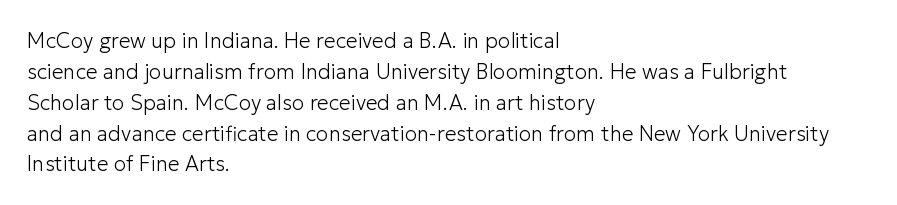
{"italic": "no", "bold": "no", "underline": "no", "align": "left", "line_spacing": "normal", "line_spacing_ratio": 1.47, "letter_spacing": "normal", "letter_spacing_em": 0.0, "glyph_px": 21}
